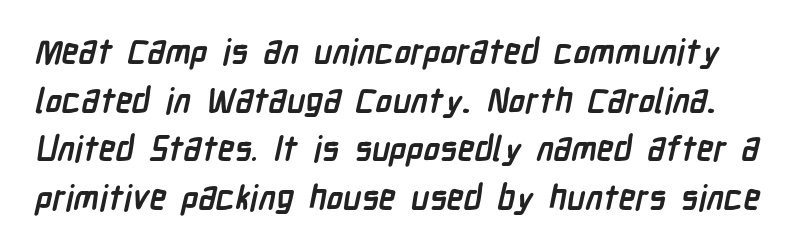
The letters advance in unequal steps, a hallmark of proportional type. Every letter is thick-stroked: bold, no question. The leading is moderate, giving the passage an even texture. The letterforms sit shoulder to shoulder at normal distance.
